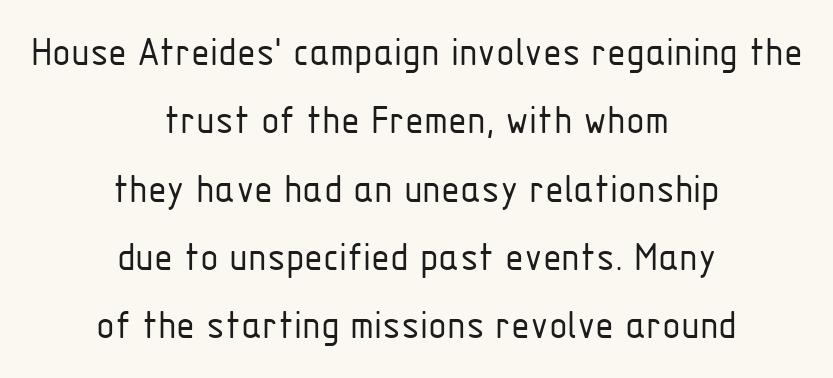
Q: Is the text bold? A: No.
Q: Is the text italic (slanted)? A: No, it is upright.
Q: Is the typeface a serif or a sans-serif typeface? A: Sans-serif.
Q: Is the text underlined? A: No.
Q: How is the paragraph aligned? A: Centered.
Q: Is the spacing between letters normal or unusually wide? A: Normal.
Q: Is the spacing between lines tight, normal or loose? A: Normal.
Q: Width (condensed, normal, or wide)? A: Condensed.
Q: Stroke contrast? A: Low.
Q: x-height? A: Medium.
Q: Monospaced? A: No.
